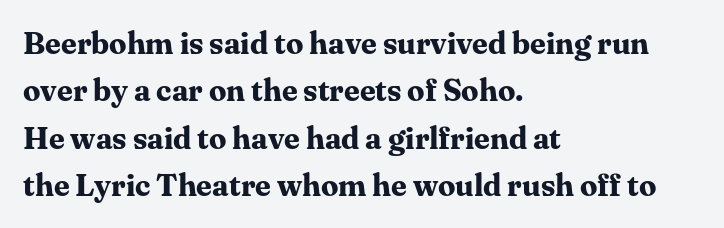
The image shows 31 px bold serif type, upright; set left-aligned, normal line spacing (1.53x), normal letter spacing, not underlined; medium stroke contrast and a medium x-height.
